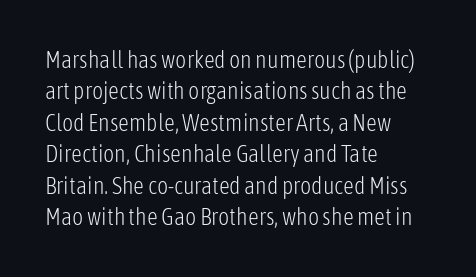
Q: Is the text bold? A: No.
Q: Is the text italic (slanted)? A: No, it is upright.
Q: Is the text underlined? A: No.
Q: How is the paragraph aligned? A: Left-aligned.
Q: Is the spacing between letters normal or unusually wide? A: Normal.
Q: Is the spacing between lines tight, normal or loose? A: Normal.
